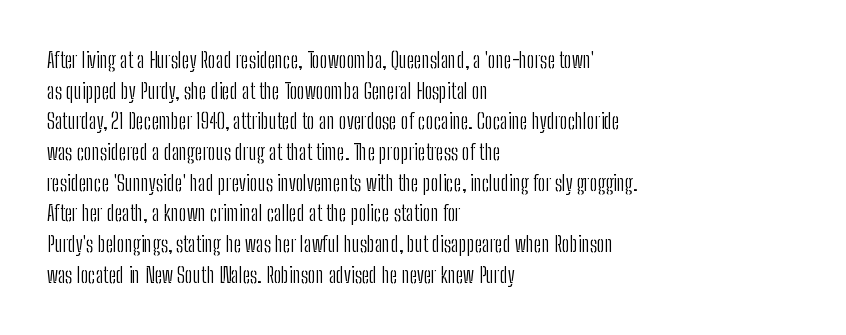
Q: Is the text bold? A: No.
Q: Is the text italic (slanted)? A: No, it is upright.
Q: Is the text underlined? A: No.
Q: How is the paragraph aligned? A: Left-aligned.
Q: Is the spacing between letters normal or unusually wide? A: Normal.
Q: Is the spacing between lines tight, normal or loose? A: Normal.
